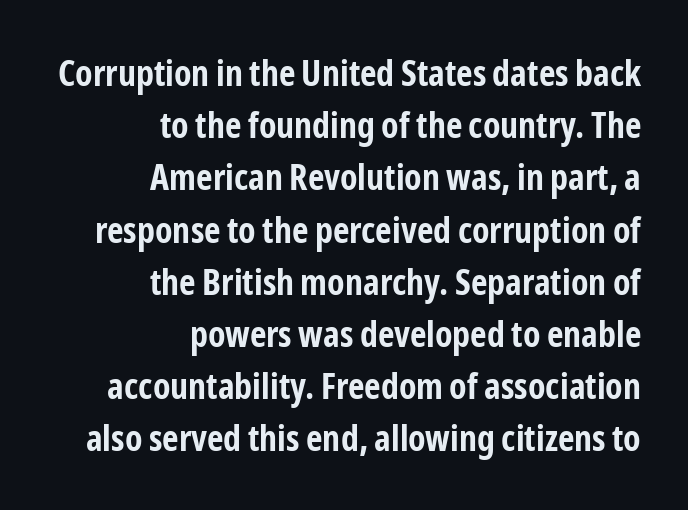
{"serif": "no", "italic": "no", "bold": "yes", "weight": "bold", "width": "condensed", "stroke_contrast": "low", "x_height": "medium", "monospaced": "no", "underline": "no", "align": "right", "line_spacing": "normal", "line_spacing_ratio": 1.45, "letter_spacing": "normal", "letter_spacing_em": 0.0, "glyph_px": 36}
